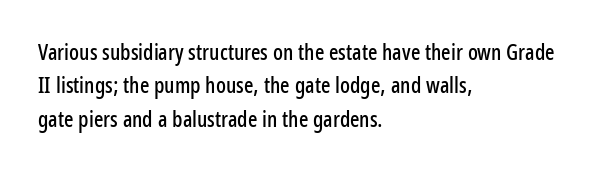
{"italic": "no", "underline": "no", "align": "left", "line_spacing": "normal", "line_spacing_ratio": 1.52, "letter_spacing": "normal", "letter_spacing_em": 0.0, "glyph_px": 22}
